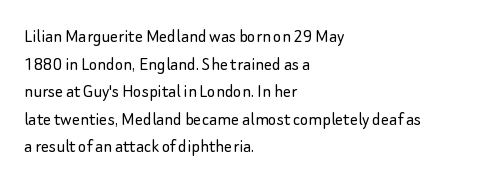
This rendering leaves character spacing at its baseline value. These lines stack with their left ends in a neat column. Reading down the column, the eye jumps a familiar distance to each next line. Stroke mass is kept to a normal reading level or below. Unlike italic type, these characters show no tilt at all. No word sits above an underline.
